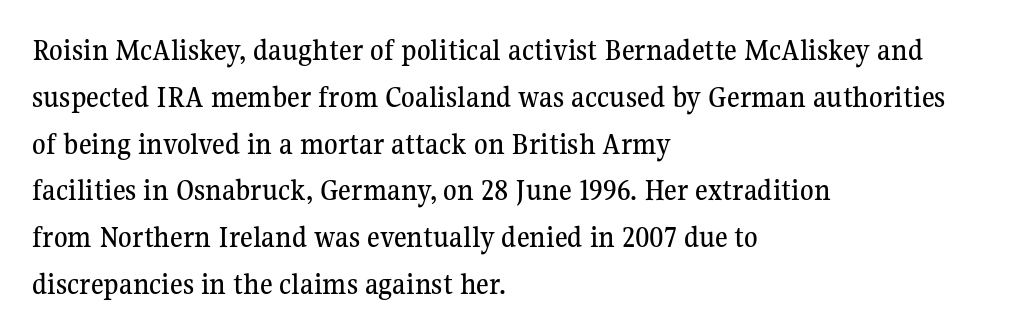
Q: Is the text italic (slanted)? A: No, it is upright.
Q: Is the typeface a serif or a sans-serif typeface? A: Serif.
Q: Is the text underlined? A: No.
Q: How is the paragraph aligned? A: Left-aligned.
Q: Is the spacing between letters normal or unusually wide? A: Normal.
Q: Is the spacing between lines tight, normal or loose? A: Normal.
Q: Width (condensed, normal, or wide)? A: Normal.
Q: Stroke contrast? A: Medium.
Q: x-height? A: Medium.
Q: Monospaced? A: No.
